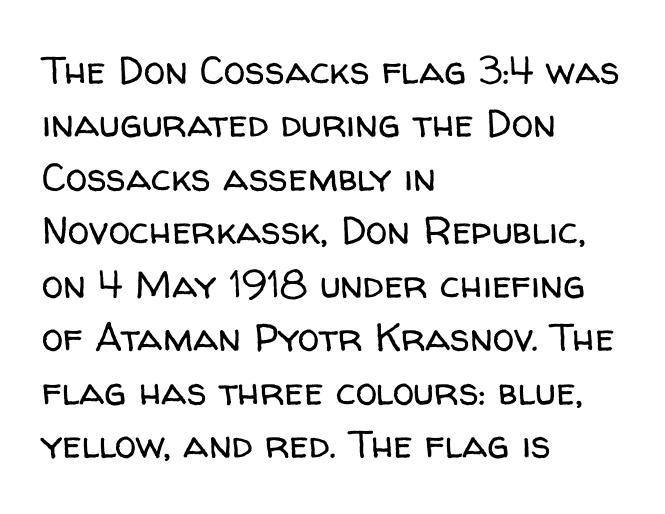
{"serif": "no", "italic": "no", "bold": "no", "weight": "regular", "width": "normal", "stroke_contrast": "low", "x_height": "medium", "monospaced": "no", "underline": "no", "align": "left", "line_spacing": "normal", "line_spacing_ratio": 1.37, "letter_spacing": "normal", "letter_spacing_em": 0.0, "glyph_px": 39}
